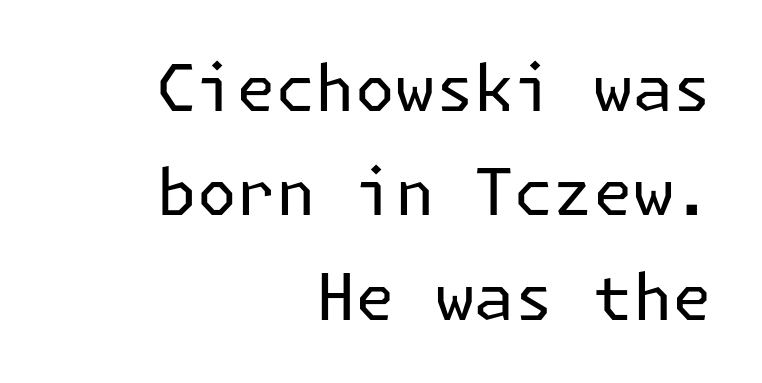
The image shows 64 px regular-weight sans-serif type, upright; set right-aligned, normal line spacing (1.63x), normal letter spacing, not underlined; low stroke contrast and a medium x-height.
